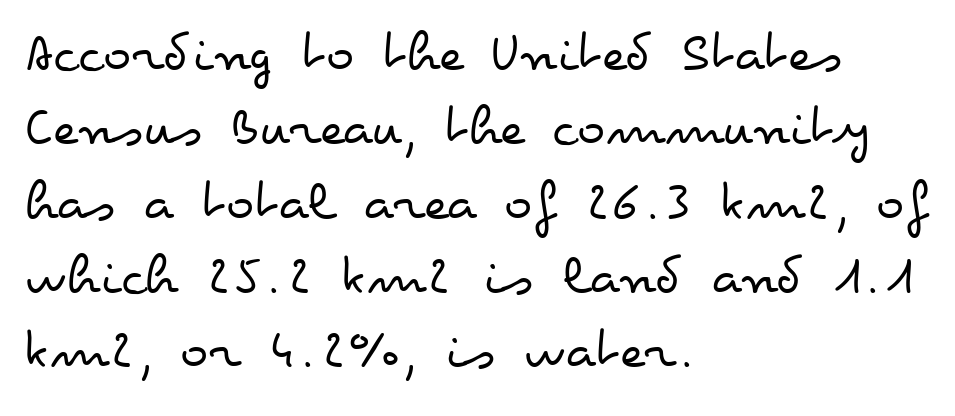
Q: Is the text bold? A: No.
Q: Is the text italic (slanted)? A: No, it is upright.
Q: Is the text underlined? A: No.
Q: How is the paragraph aligned? A: Left-aligned.
Q: Is the spacing between letters normal or unusually wide? A: Normal.
Q: Is the spacing between lines tight, normal or loose? A: Normal.
Q: Width (condensed, normal, or wide)? A: Wide.
Q: Stroke contrast? A: Low.
Q: x-height? A: Small.
Q: Monospaced? A: No.
